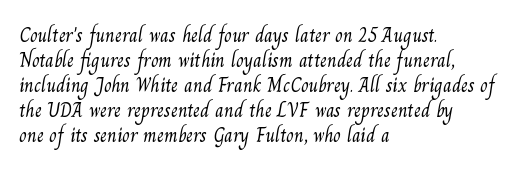
Q: Is the text bold? A: No.
Q: Is the text underlined? A: No.
Q: How is the paragraph aligned? A: Left-aligned.
Q: Is the spacing between letters normal or unusually wide? A: Normal.
Q: Is the spacing between lines tight, normal or loose? A: Normal.
